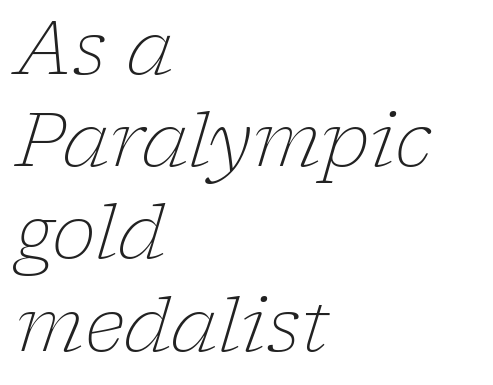
{"serif": "yes", "italic": "yes", "lean": "right", "slant_degrees": 17, "bold": "no", "weight": "light", "width": "normal", "stroke_contrast": "low", "x_height": "medium", "monospaced": "no", "underline": "no", "align": "left", "line_spacing_ratio": 1.23, "letter_spacing": "normal", "letter_spacing_em": 0.0, "glyph_px": 75}
